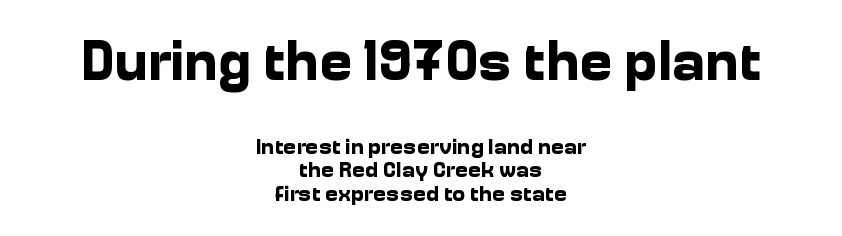
The image shows 56 px bold sans-serif type, upright; set centered, tight line spacing (1.07x), normal letter spacing, not underlined; the first (top) block is 2.55x larger; low stroke contrast and a medium x-height.
